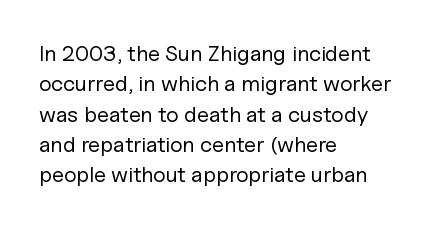
The image shows 22 px text type, upright; set left-aligned, normal line spacing (1.38x), normal letter spacing, not underlined.
